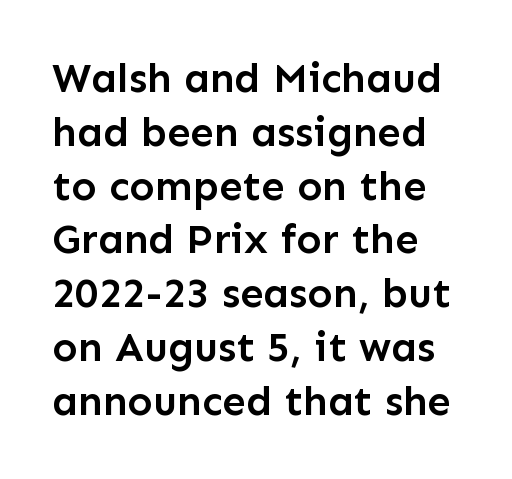
Q: Is the text bold? A: Semi-bold.
Q: Is the text italic (slanted)? A: No, it is upright.
Q: Is the typeface a serif or a sans-serif typeface? A: Sans-serif.
Q: Is the text underlined? A: No.
Q: How is the paragraph aligned? A: Left-aligned.
Q: Is the spacing between letters normal or unusually wide? A: Normal.
Q: Is the spacing between lines tight, normal or loose? A: Normal.
Q: Width (condensed, normal, or wide)? A: Normal.
Q: Stroke contrast? A: Low.
Q: x-height? A: Medium.
Q: Monospaced? A: No.
